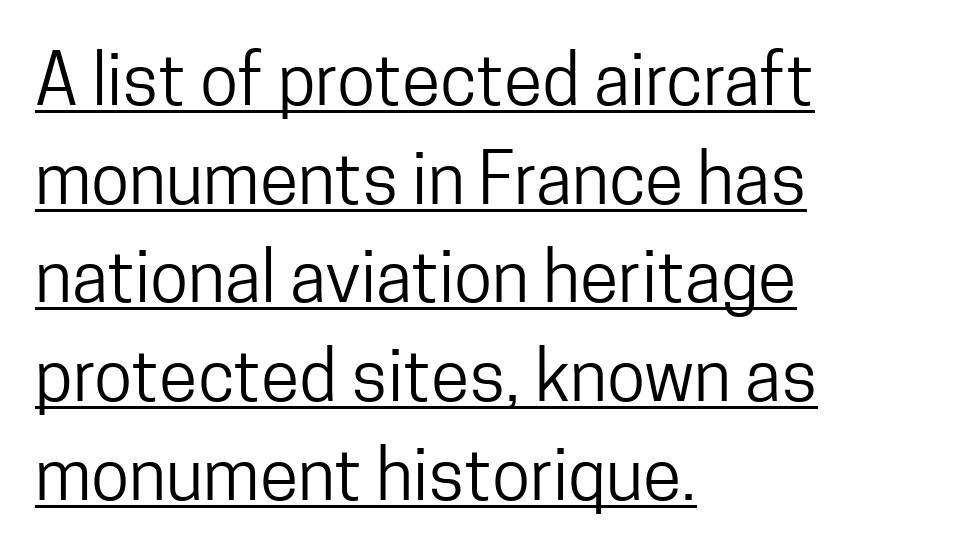
The image shows 70 px regular-weight, condensed sans-serif type, upright; set left-aligned, normal line spacing (1.41x), normal letter spacing, underlined; low stroke contrast and a medium x-height.
